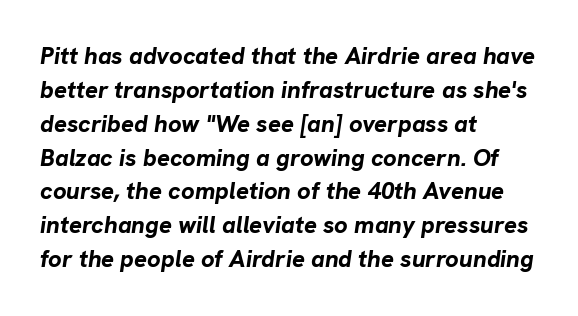
The image shows 24 px bold type, italic (leaning right); set left-aligned, normal line spacing (1.41x), normal letter spacing, not underlined.
